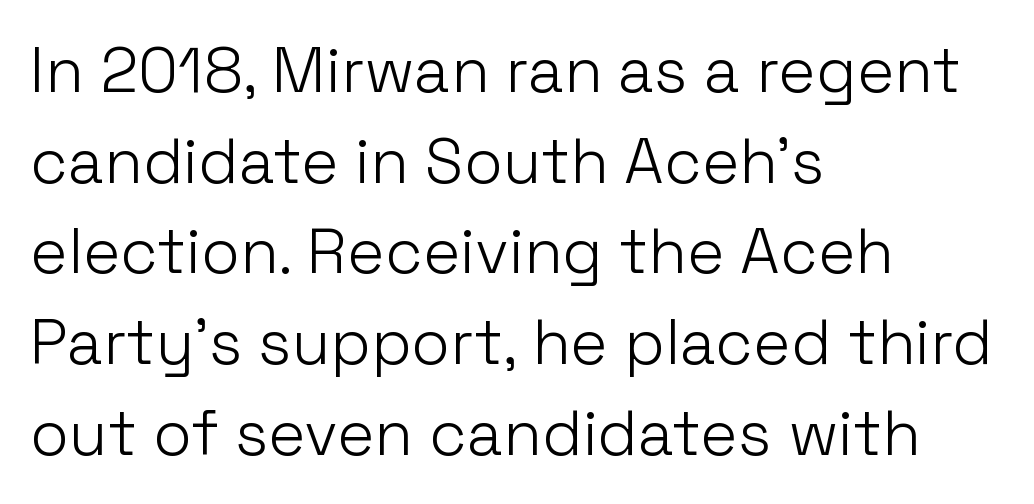
{"serif": "no", "italic": "no", "bold": "no", "weight": "light", "width": "normal", "stroke_contrast": "low", "x_height": "medium", "monospaced": "no", "underline": "no", "align": "left", "line_spacing": "normal", "line_spacing_ratio": 1.44, "letter_spacing": "normal", "letter_spacing_em": 0.0, "glyph_px": 63}
